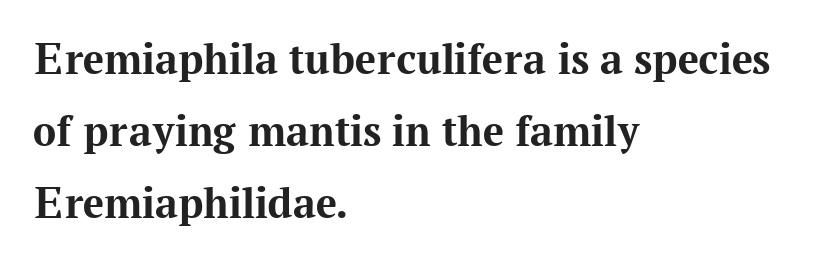
Q: Is the text bold? A: Yes.
Q: Is the text italic (slanted)? A: No, it is upright.
Q: Is the typeface a serif or a sans-serif typeface? A: Serif.
Q: Is the text underlined? A: No.
Q: How is the paragraph aligned? A: Left-aligned.
Q: Is the spacing between letters normal or unusually wide? A: Normal.
Q: Is the spacing between lines tight, normal or loose? A: Normal.
Q: Width (condensed, normal, or wide)? A: Normal.
Q: Stroke contrast? A: Medium.
Q: x-height? A: Medium.
Q: Monospaced? A: No.
